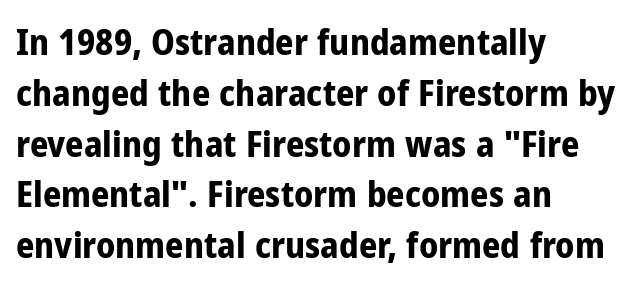
Leading matches the norm, producing a regular column. There is no visible air inserted between adjacent glyphs. Here the designer chose a conventional face with non-uniform glyph widths. Unlike a traditional serif, this face leaves its strokes unadorned. The passage shown is not underscored anywhere. Each glyph is drawn with heavy, bold strokes.
